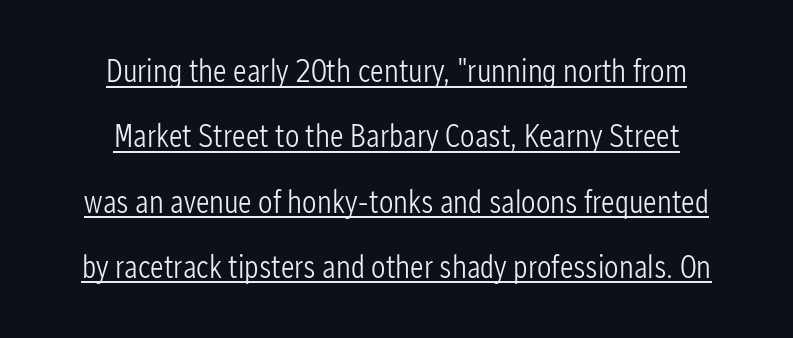
Looks like regular typesetting: each glyph gets only the width it needs. The specimen reads as upright at a glance. The passage is arranged like a title page — every line centered. The font is comparable to plain body text, perhaps lighter.
